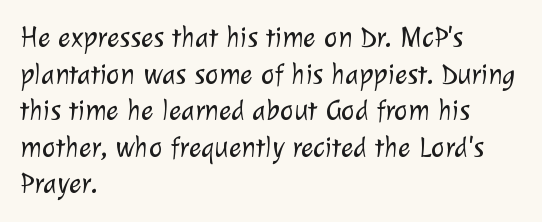
Looks like regular typesetting: each glyph gets only the width it needs. This rendering features lettering with no underline. Whoever set this chose a conventional vertical rhythm. The rendering keeps characters at their native spacing. Does the type have serifs? No, each stem ends abruptly. Casual observation: everything's shoved over to the left.
